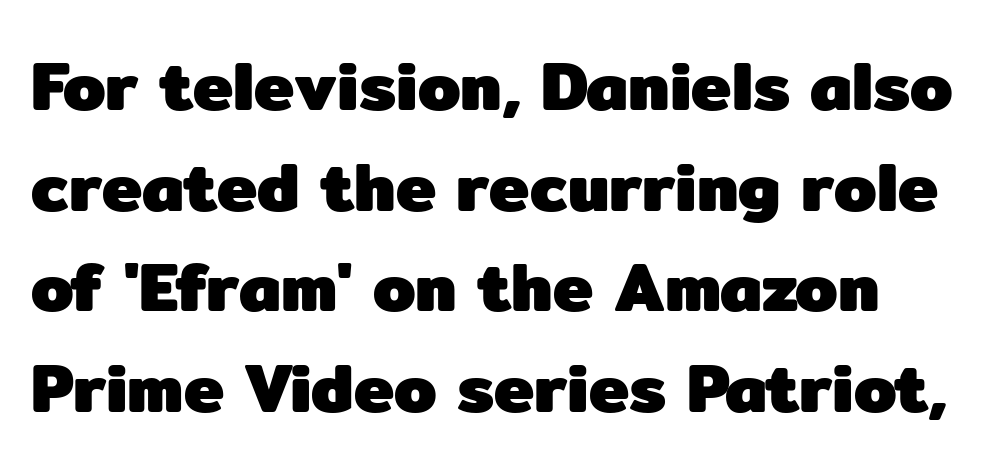
Varying glyph widths throughout — classic text-font behaviour. Vertically, the passage feels balanced, rows spaced as you'd expect. The string is rendered with underlining switched off. The typeface chosen for these lines omits serifs. Designer's note — italics off, roman on. Each word holds together tightly as a unit, with standard inter-letter gaps.
